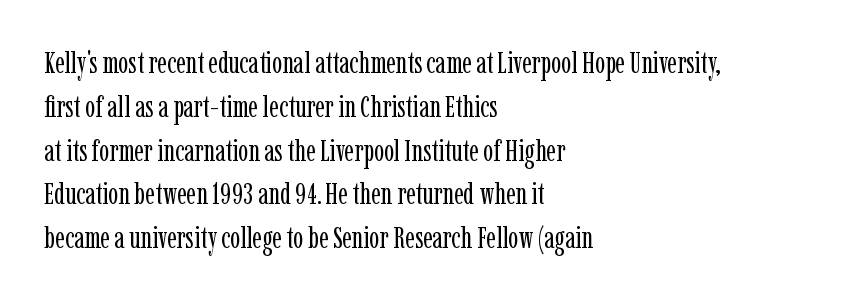
{"serif": "yes", "italic": "no", "bold": "no", "weight": "regular", "width": "condensed", "stroke_contrast": "low", "x_height": "medium", "monospaced": "no", "underline": "no", "align": "left", "line_spacing": "normal", "line_spacing_ratio": 1.46, "letter_spacing": "normal", "letter_spacing_em": 0.0, "glyph_px": 30}
